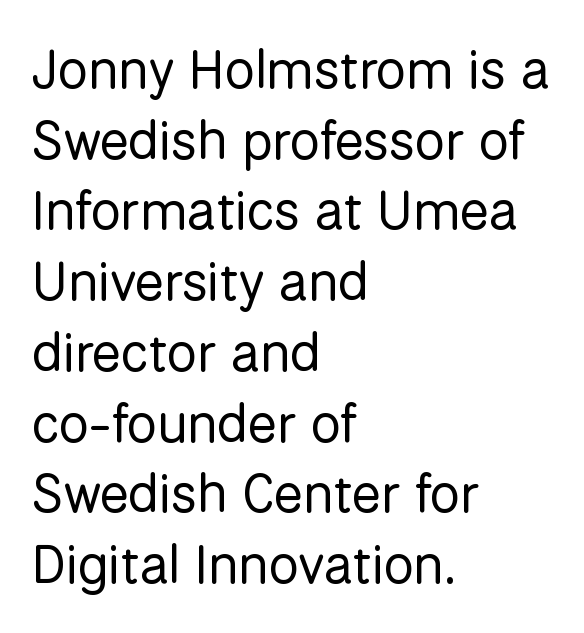
Q: Is the text bold? A: No.
Q: Is the text italic (slanted)? A: No, it is upright.
Q: Is the typeface a serif or a sans-serif typeface? A: Sans-serif.
Q: Is the text underlined? A: No.
Q: How is the paragraph aligned? A: Left-aligned.
Q: Is the spacing between letters normal or unusually wide? A: Normal.
Q: Is the spacing between lines tight, normal or loose? A: Normal.
Q: Width (condensed, normal, or wide)? A: Normal.
Q: Stroke contrast? A: Low.
Q: x-height? A: Medium.
Q: Monospaced? A: No.
